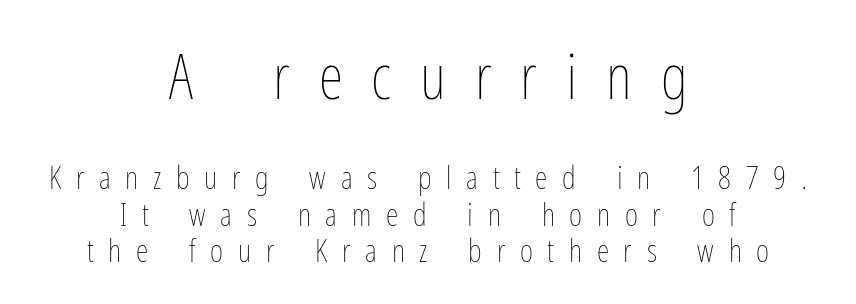
Q: Is the text bold? A: No.
Q: Is the text italic (slanted)? A: No, it is upright.
Q: Is the text underlined? A: No.
Q: How is the paragraph aligned? A: Centered.
Q: Is the spacing between letters normal or unusually wide? A: Unusually wide.
Q: Is the spacing between lines tight, normal or loose? A: Tight.
Q: Which block of text is set in a larger size, the first (top) or the second (bottom)? A: The first (top) one.
Q: Width (condensed, normal, or wide)? A: Condensed.
Q: Stroke contrast? A: Low.
Q: x-height? A: Medium.
Q: Monospaced? A: No.
